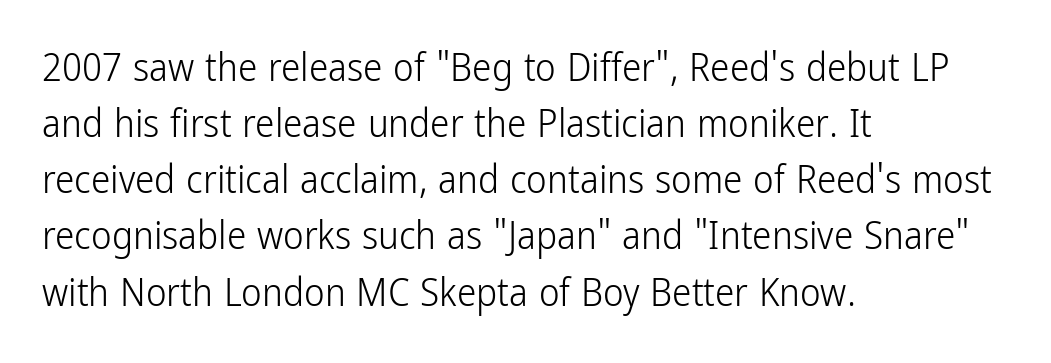
{"serif": "no", "italic": "no", "bold": "no", "weight": "light", "width": "condensed", "stroke_contrast": "low", "x_height": "medium", "monospaced": "no", "underline": "no", "align": "left", "line_spacing": "normal", "line_spacing_ratio": 1.44, "letter_spacing": "normal", "letter_spacing_em": 0.0, "glyph_px": 39}
